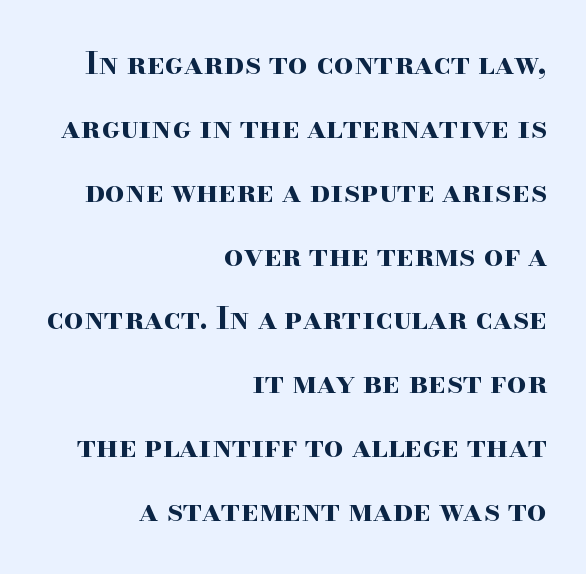
Q: Is the text bold? A: Yes.
Q: Is the text italic (slanted)? A: No, it is upright.
Q: Is the typeface a serif or a sans-serif typeface? A: Serif.
Q: Is the text underlined? A: No.
Q: How is the paragraph aligned? A: Right-aligned.
Q: Is the spacing between letters normal or unusually wide? A: Normal.
Q: Is the spacing between lines tight, normal or loose? A: Loose.
Q: Width (condensed, normal, or wide)? A: Wide.
Q: Stroke contrast? A: High.
Q: x-height? A: Small.
Q: Monospaced? A: No.
